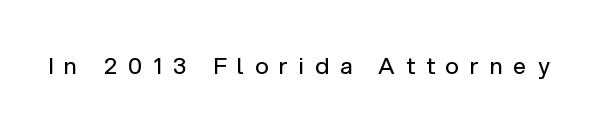
The image shows 23 px text type, upright; set unusually wide letter spacing (+0.48 em), not underlined.
